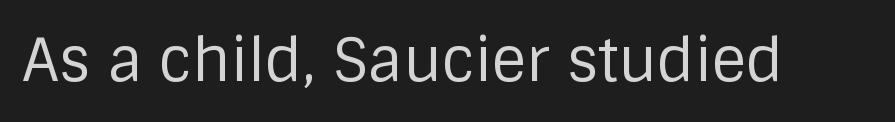
{"serif": "no", "italic": "no", "bold": "no", "weight": "regular", "width": "normal", "stroke_contrast": "low", "x_height": "large", "monospaced": "no", "underline": "no", "letter_spacing": "normal", "letter_spacing_em": 0.0, "glyph_px": 59}
